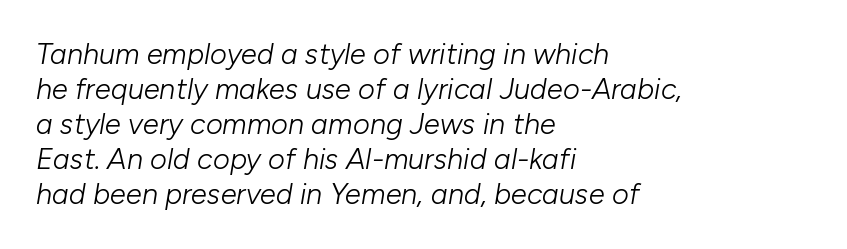
Q: Is the text bold? A: No.
Q: Is the text italic (slanted)? A: Yes, it leans right by about 10 degrees.
Q: Is the text underlined? A: No.
Q: How is the paragraph aligned? A: Left-aligned.
Q: Is the spacing between letters normal or unusually wide? A: Normal.
Q: Width (condensed, normal, or wide)? A: Normal.
Q: Stroke contrast? A: Low.
Q: x-height? A: Medium.
Q: Monospaced? A: No.
